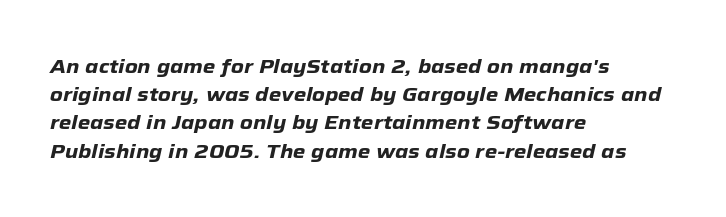
Q: Is the text bold? A: Yes.
Q: Is the text italic (slanted)? A: Yes, it leans right by about 12 degrees.
Q: Is the text underlined? A: No.
Q: How is the paragraph aligned? A: Left-aligned.
Q: Is the spacing between letters normal or unusually wide? A: Normal.
Q: Is the spacing between lines tight, normal or loose? A: Normal.
